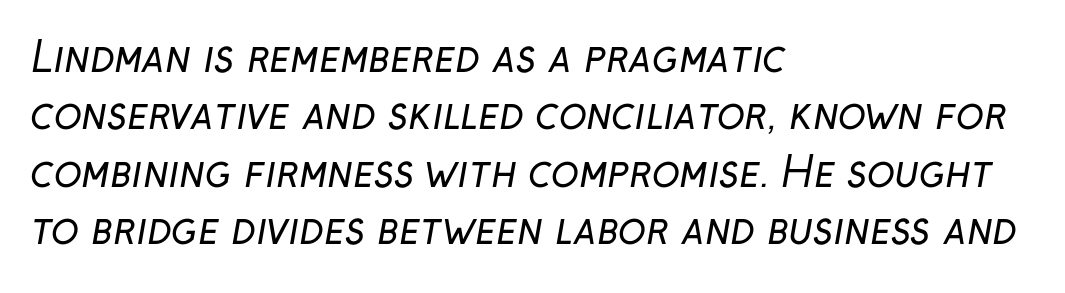
{"serif": "no", "bold": "no", "weight": "regular", "width": "normal", "stroke_contrast": "low", "x_height": "medium", "monospaced": "no", "underline": "no", "align": "left", "line_spacing": "normal", "line_spacing_ratio": 1.4, "letter_spacing": "normal", "letter_spacing_em": 0.0, "glyph_px": 41}
